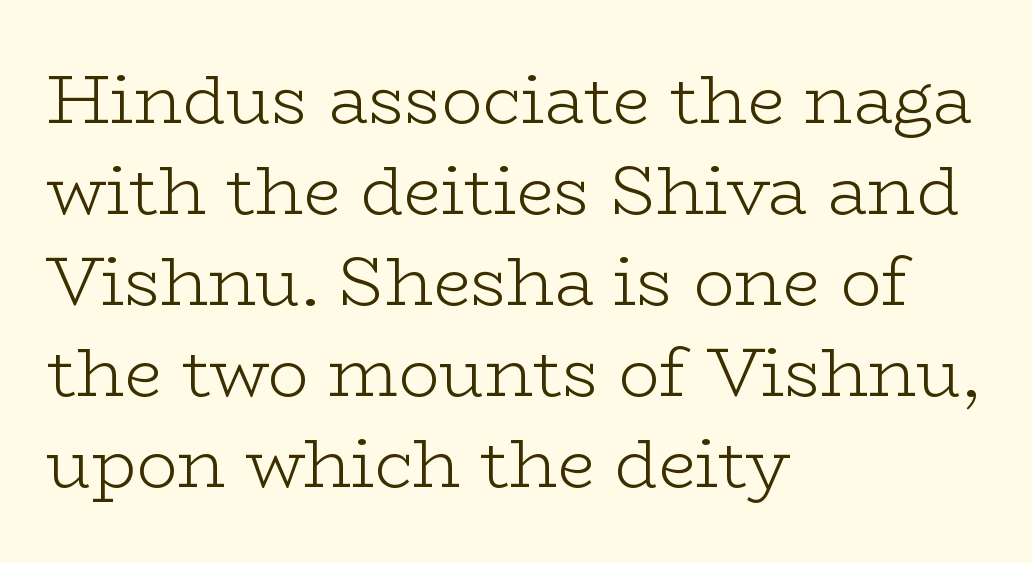
The image shows 68 px light, wide serif type, upright; set left-aligned, normal line spacing (1.34x), normal letter spacing, not underlined; low stroke contrast and a medium x-height.
